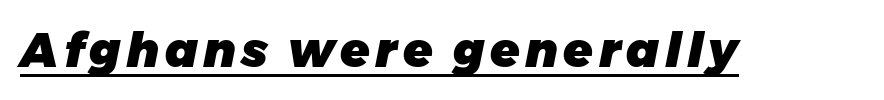
Q: Is the text bold? A: Yes.
Q: Is the text italic (slanted)? A: Yes, it leans right by about 11 degrees.
Q: Is the text underlined? A: Yes.
Q: Width (condensed, normal, or wide)? A: Normal.
Q: Stroke contrast? A: Low.
Q: x-height? A: Medium.
Q: Monospaced? A: No.
